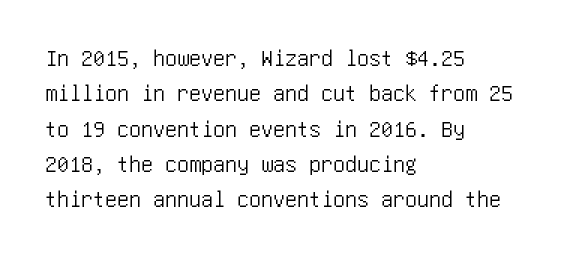
{"italic": "no", "underline": "no", "align": "left", "line_spacing": "normal", "line_spacing_ratio": 1.47, "letter_spacing": "normal", "letter_spacing_em": 0.0, "glyph_px": 24}
